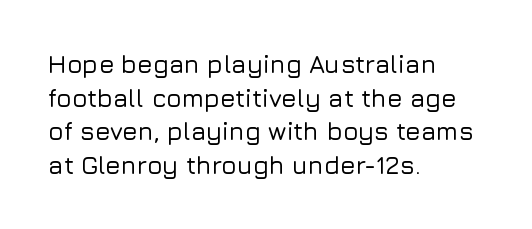
{"italic": "no", "underline": "no", "align": "left", "line_spacing": "normal", "line_spacing_ratio": 1.35, "letter_spacing": "normal", "letter_spacing_em": 0.0, "glyph_px": 25}
